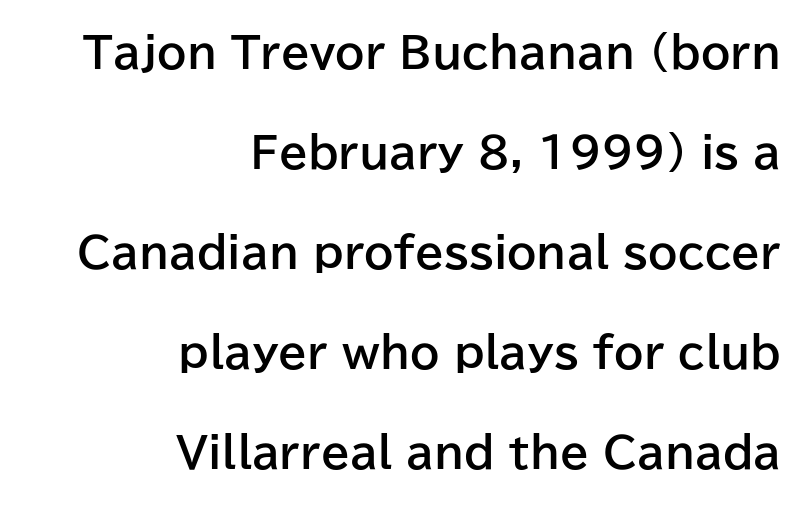
Q: Is the text bold? A: Yes.
Q: Is the text italic (slanted)? A: No, it is upright.
Q: Is the typeface a serif or a sans-serif typeface? A: Sans-serif.
Q: Is the text underlined? A: No.
Q: How is the paragraph aligned? A: Right-aligned.
Q: Is the spacing between letters normal or unusually wide? A: Normal.
Q: Is the spacing between lines tight, normal or loose? A: Loose.
Q: Width (condensed, normal, or wide)? A: Normal.
Q: Stroke contrast? A: Low.
Q: x-height? A: Medium.
Q: Monospaced? A: No.
